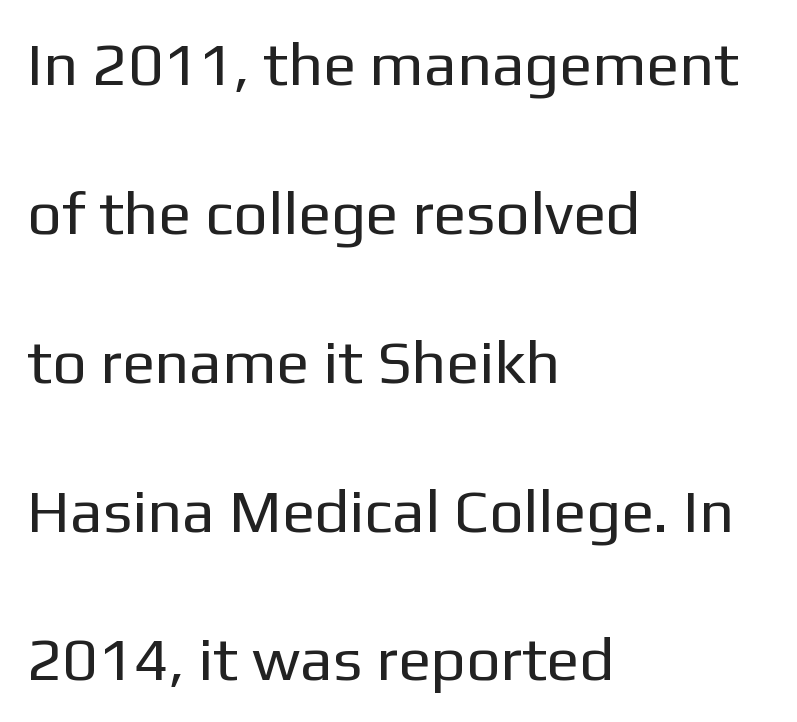
The image shows 61 px regular-weight sans-serif type, upright; set left-aligned, loose line spacing (2.44x), normal letter spacing, not underlined; low stroke contrast and a medium x-height.
